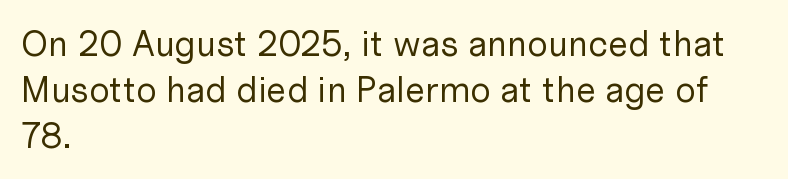
The space beneath each line is pristine and unruled. The vertical gap from one line to the next is medium. A typesetter would label this face a sans. In CSS terms this would be text-align: left. Compared with a typical body face, this is equally light or lighter still.
